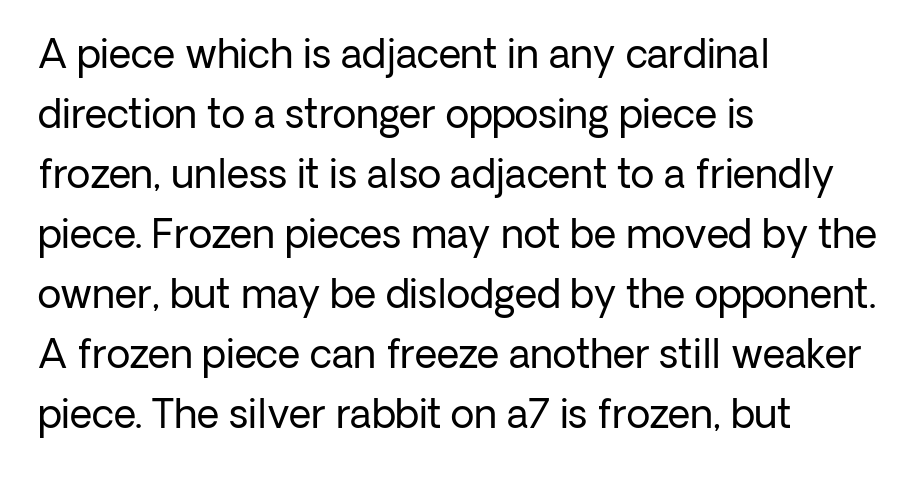
Q: Is the text bold? A: No.
Q: Is the text italic (slanted)? A: No, it is upright.
Q: Is the typeface a serif or a sans-serif typeface? A: Sans-serif.
Q: Is the text underlined? A: No.
Q: How is the paragraph aligned? A: Left-aligned.
Q: Is the spacing between letters normal or unusually wide? A: Normal.
Q: Is the spacing between lines tight, normal or loose? A: Normal.
Q: Width (condensed, normal, or wide)? A: Normal.
Q: Stroke contrast? A: Low.
Q: x-height? A: Medium.
Q: Monospaced? A: No.
